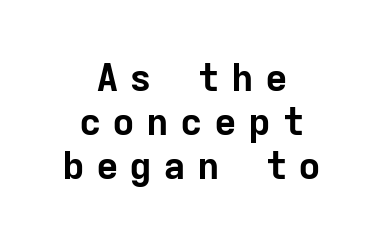
{"serif": "no", "italic": "no", "bold": "yes", "weight": "bold", "width": "normal", "stroke_contrast": "low", "x_height": "medium", "monospaced": "yes", "underline": "no", "align": "center", "line_spacing_ratio": 1.16, "letter_spacing": "wide", "letter_spacing_em": 0.29, "glyph_px": 38}
